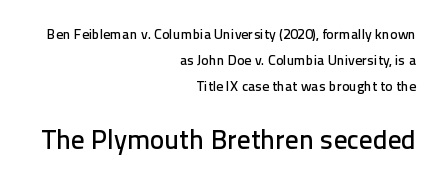
Q: Is the text italic (slanted)? A: No, it is upright.
Q: Is the text underlined? A: No.
Q: How is the paragraph aligned? A: Right-aligned.
Q: Is the spacing between letters normal or unusually wide? A: Normal.
Q: Which block of text is set in a larger size, the first (top) or the second (bottom)? A: The second (bottom) one.
